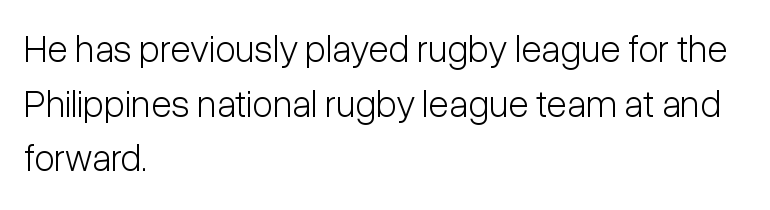
The image shows 38 px light, condensed sans-serif type, upright; set left-aligned, normal line spacing (1.44x), normal letter spacing, not underlined; low stroke contrast and a medium x-height.
